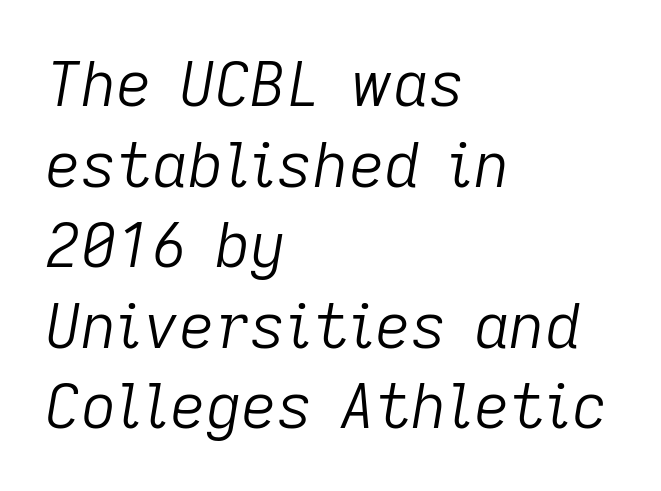
Q: Is the text bold? A: No.
Q: Is the text italic (slanted)? A: Yes, it leans right by about 9 degrees.
Q: Is the text underlined? A: No.
Q: How is the paragraph aligned? A: Left-aligned.
Q: Is the spacing between letters normal or unusually wide? A: Normal.
Q: Is the spacing between lines tight, normal or loose? A: Normal.
Q: Width (condensed, normal, or wide)? A: Normal.
Q: Stroke contrast? A: Low.
Q: x-height? A: Medium.
Q: Monospaced? A: No.
